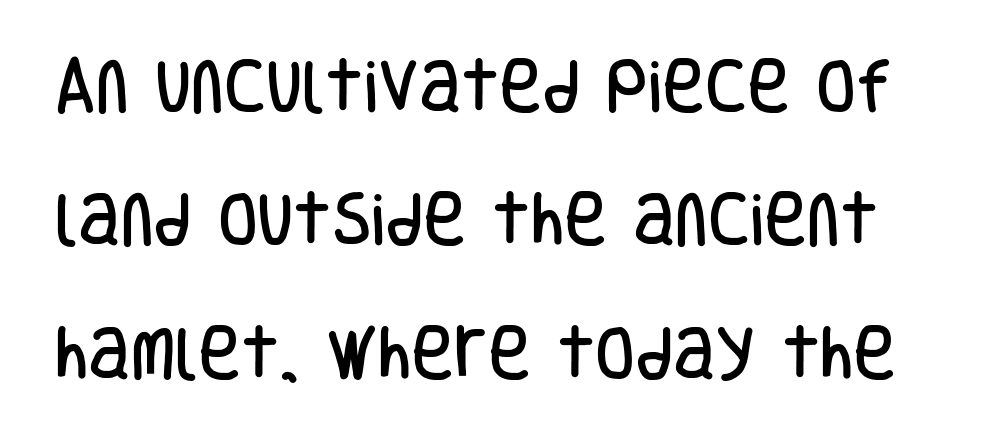
Varying glyph widths throughout — classic text-font behaviour. One glance says open: line gaps are wider than usual. Underlining? Definitely not there. What stands out about the letter spacing? Nothing — it is the standard amount. The rendering shows plain stroke endings on the letterforms — a sans-serif design. The specimen reads as upright at a glance.
